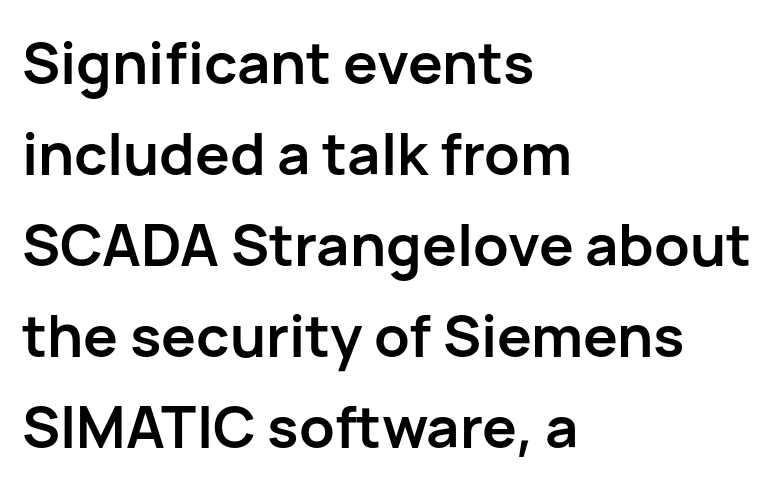
The image shows 58 px semibold sans-serif type, upright; set left-aligned, normal line spacing (1.57x), normal letter spacing, not underlined; low stroke contrast and a medium x-height.
